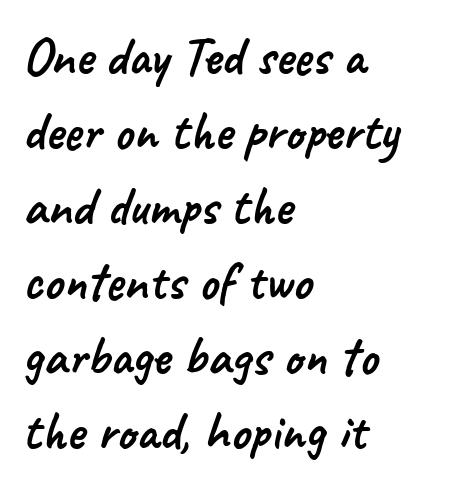
Q: Is the typeface a serif or a sans-serif typeface? A: Sans-serif.
Q: Is the text underlined? A: No.
Q: How is the paragraph aligned? A: Left-aligned.
Q: Is the spacing between letters normal or unusually wide? A: Normal.
Q: Is the spacing between lines tight, normal or loose? A: Normal.
Q: Width (condensed, normal, or wide)? A: Normal.
Q: Stroke contrast? A: Low.
Q: x-height? A: Small.
Q: Monospaced? A: No.
